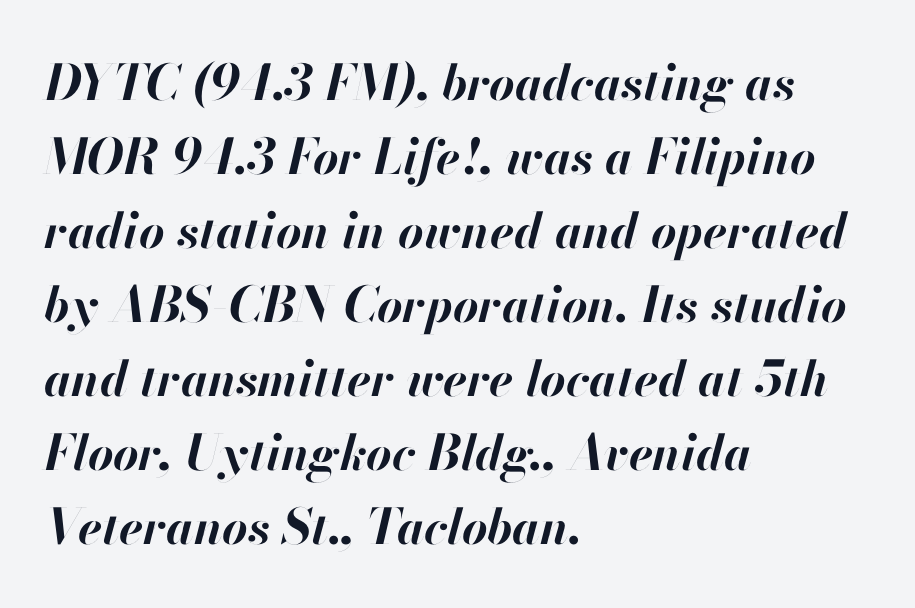
Every character sits at an angle, as italics do. Looks like regular typesetting: each glyph gets only the width it needs. The leading is moderate, giving the passage an even texture. Compared with a centered layout, this one pins lines to the left instead. Spacing between characters is what you'd get straight out of the box.
